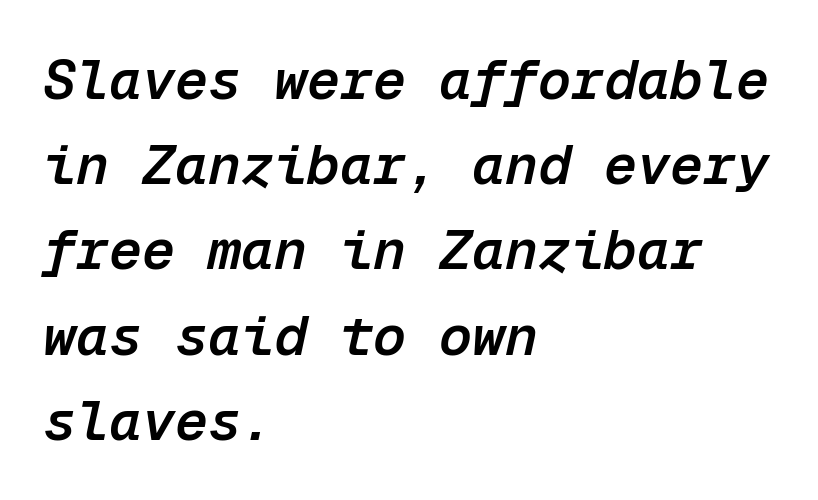
Rule under the text: the space is simply empty. Tall strokes in this sample are angled rather than plumb. Is this a fixed-width face? Yes — each glyph sits in an identical cell. This is moderately heavy type, rendered in semibold. A typesetter would call this zero additional tracking. The space between consecutive lines is moderate.
